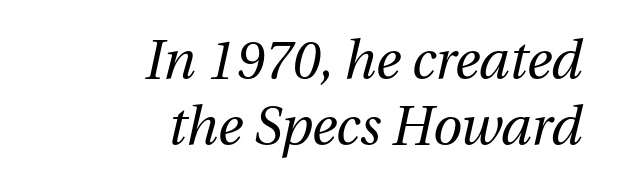
Q: Is the text bold? A: No.
Q: Is the text italic (slanted)? A: Yes, it leans right by about 13 degrees.
Q: Is the text underlined? A: No.
Q: How is the paragraph aligned? A: Right-aligned.
Q: Is the spacing between letters normal or unusually wide? A: Normal.
Q: Width (condensed, normal, or wide)? A: Normal.
Q: Stroke contrast? A: Medium.
Q: x-height? A: Medium.
Q: Monospaced? A: No.
